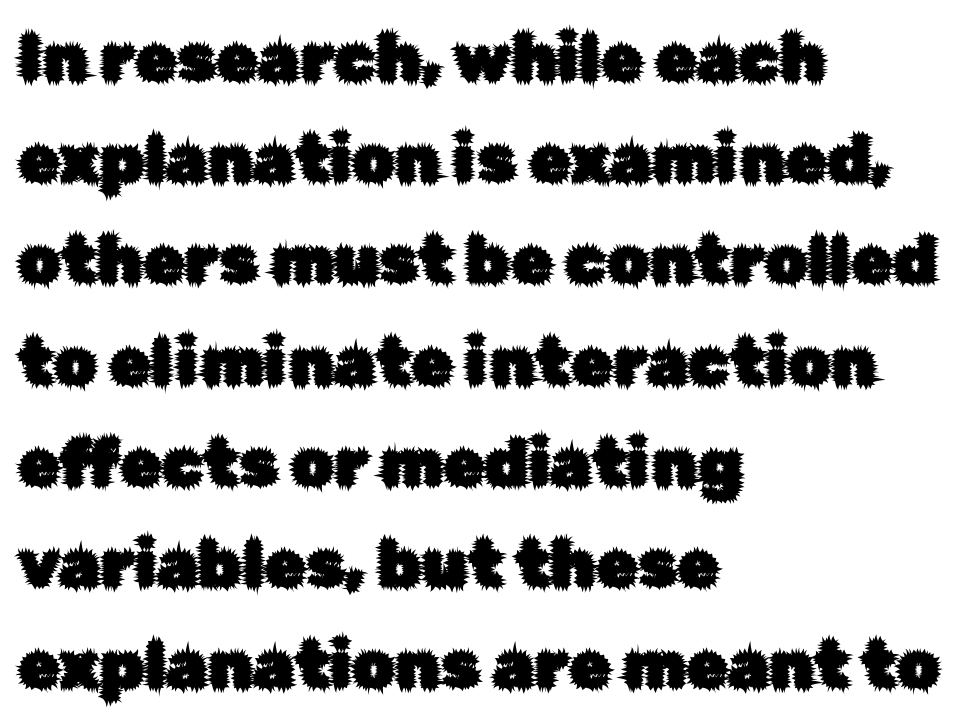
Q: Is the text italic (slanted)? A: No, it is upright.
Q: Is the typeface a serif or a sans-serif typeface? A: Sans-serif.
Q: Is the text underlined? A: No.
Q: How is the paragraph aligned? A: Left-aligned.
Q: Is the spacing between letters normal or unusually wide? A: Normal.
Q: Is the spacing between lines tight, normal or loose? A: Normal.
Q: Width (condensed, normal, or wide)? A: Normal.
Q: Stroke contrast? A: Low.
Q: x-height? A: Medium.
Q: Monospaced? A: No.
